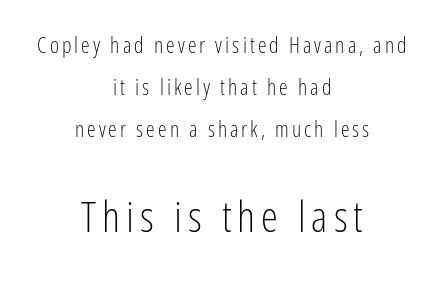
Q: Is the text bold? A: No.
Q: Is the text italic (slanted)? A: No, it is upright.
Q: Is the typeface a serif or a sans-serif typeface? A: Sans-serif.
Q: Is the text underlined? A: No.
Q: How is the paragraph aligned? A: Centered.
Q: Is the spacing between lines tight, normal or loose? A: Loose.
Q: Which block of text is set in a larger size, the first (top) or the second (bottom)? A: The second (bottom) one.
Q: Width (condensed, normal, or wide)? A: Condensed.
Q: Stroke contrast? A: Low.
Q: x-height? A: Medium.
Q: Monospaced? A: No.
